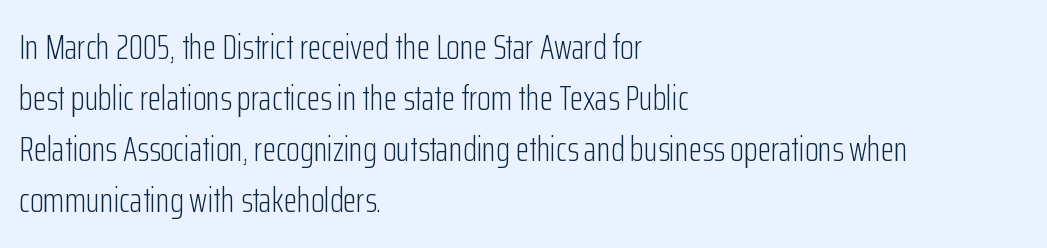
The image shows 35 px light, condensed sans-serif type, upright; set left-aligned, normal line spacing (1.46x), normal letter spacing, not underlined; low stroke contrast and a medium x-height.
